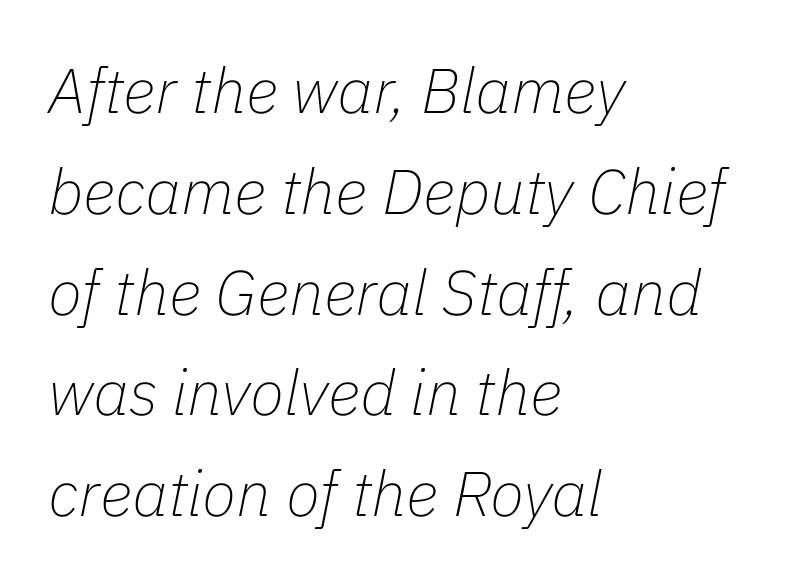
Q: Is the text bold? A: No.
Q: Is the text italic (slanted)? A: Yes, it leans right by about 11 degrees.
Q: Is the text underlined? A: No.
Q: How is the paragraph aligned? A: Left-aligned.
Q: Is the spacing between letters normal or unusually wide? A: Normal.
Q: Is the spacing between lines tight, normal or loose? A: Normal.
Q: Width (condensed, normal, or wide)? A: Normal.
Q: Stroke contrast? A: Low.
Q: x-height? A: Medium.
Q: Monospaced? A: No.
